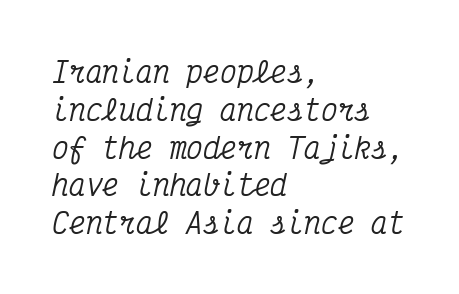
{"serif": "yes", "italic": "yes", "lean": "right", "slant_degrees": 12, "width": "condensed", "stroke_contrast": "medium", "x_height": "medium", "monospaced": "yes", "underline": "no", "align": "left", "line_spacing": "normal", "line_spacing_ratio": 1.35, "letter_spacing": "normal", "letter_spacing_em": 0.0, "glyph_px": 28}
